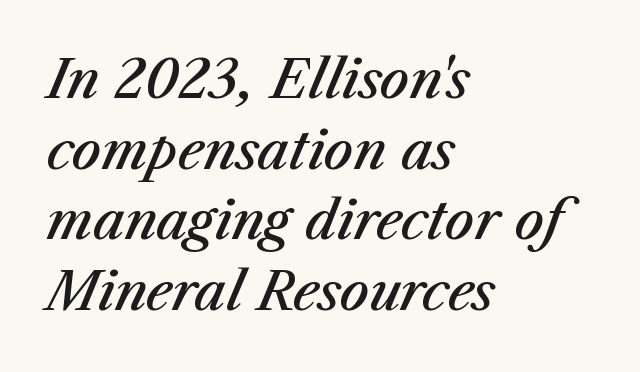
{"italic": "yes", "lean": "right", "slant_degrees": 23, "bold": "semi", "weight": "semibold", "width": "normal", "stroke_contrast": "medium", "x_height": "medium", "monospaced": "no", "underline": "no", "align": "left", "line_spacing": "normal", "line_spacing_ratio": 1.36, "letter_spacing": "normal", "letter_spacing_em": 0.0, "glyph_px": 52}
